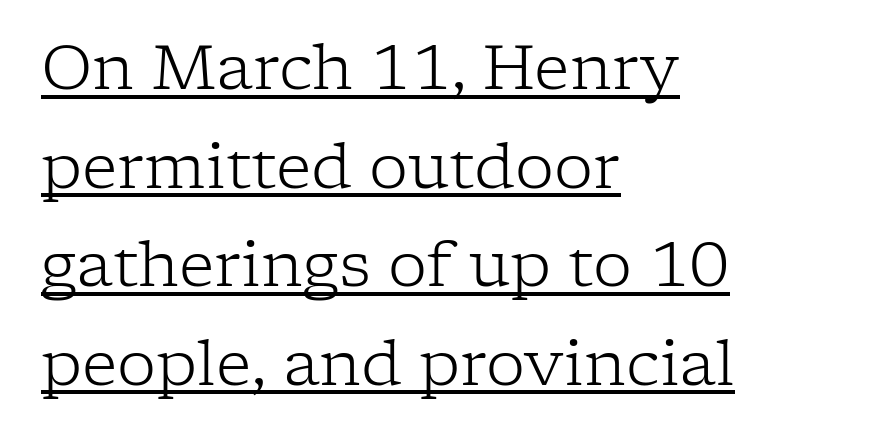
Q: Is the text bold? A: No.
Q: Is the text italic (slanted)? A: No, it is upright.
Q: Is the typeface a serif or a sans-serif typeface? A: Serif.
Q: Is the text underlined? A: Yes.
Q: How is the paragraph aligned? A: Left-aligned.
Q: Is the spacing between letters normal or unusually wide? A: Normal.
Q: Is the spacing between lines tight, normal or loose? A: Normal.
Q: Width (condensed, normal, or wide)? A: Normal.
Q: Stroke contrast? A: Low.
Q: x-height? A: Medium.
Q: Monospaced? A: No.
